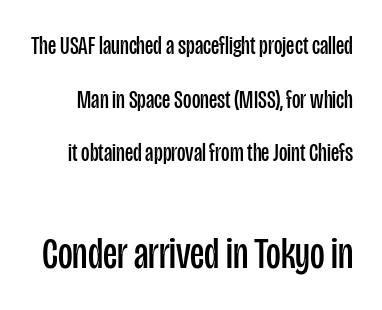
No extra ink here — the face is not bold. Each letter's strokes conclude bluntly, with no projecting serifs. Is this a fixed-width face? No — the glyphs have proportional, varying widths. You can tell it's not italic because the verticals are truly vertical. The line-height multiplier appears high, well above default. There is no visible air inserted between adjacent glyphs.
